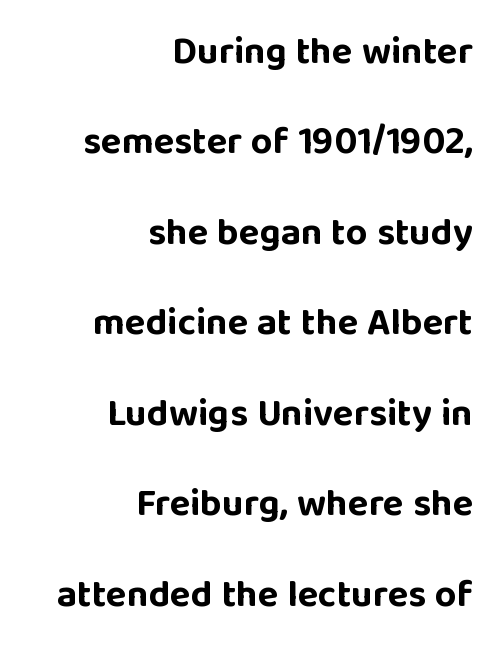
{"serif": "no", "italic": "no", "bold": "yes", "weight": "bold", "width": "normal", "stroke_contrast": "low", "x_height": "large", "monospaced": "no", "underline": "no", "align": "right", "line_spacing": "loose", "line_spacing_ratio": 2.38, "letter_spacing": "normal", "letter_spacing_em": 0.0, "glyph_px": 38}
